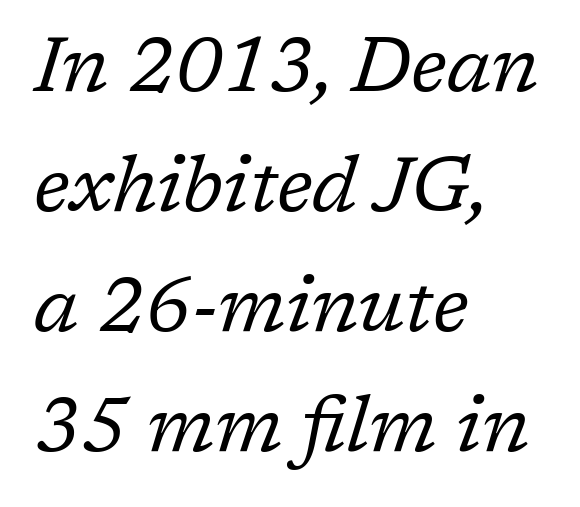
Here the designer chose a conventional face with non-uniform glyph widths. A typesetter would call this zero additional tracking. Line starts are locked; line ends wander. Regular leading.
